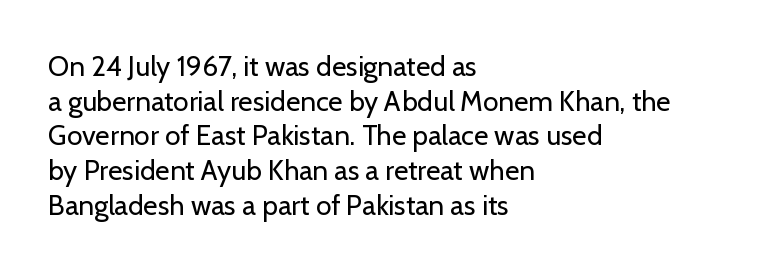
Q: Is the text bold? A: No.
Q: Is the text italic (slanted)? A: No, it is upright.
Q: Is the typeface a serif or a sans-serif typeface? A: Sans-serif.
Q: Is the text underlined? A: No.
Q: How is the paragraph aligned? A: Left-aligned.
Q: Is the spacing between letters normal or unusually wide? A: Normal.
Q: Width (condensed, normal, or wide)? A: Normal.
Q: Stroke contrast? A: Low.
Q: x-height? A: Medium.
Q: Monospaced? A: No.
